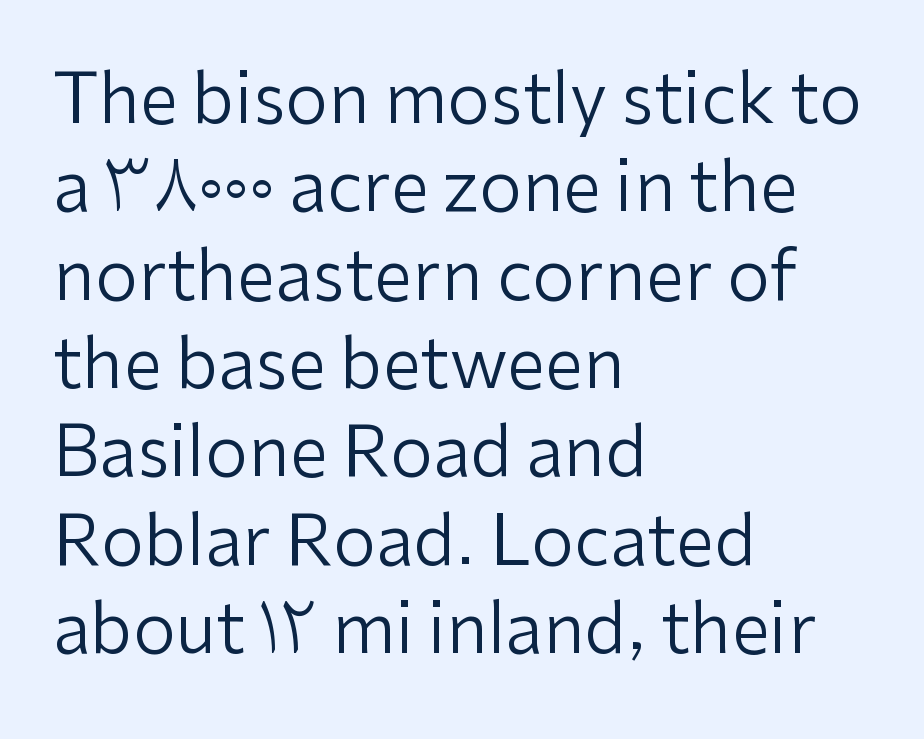
Q: Is the text bold? A: No.
Q: Is the text italic (slanted)? A: No, it is upright.
Q: Is the typeface a serif or a sans-serif typeface? A: Sans-serif.
Q: Is the text underlined? A: No.
Q: How is the paragraph aligned? A: Left-aligned.
Q: Is the spacing between letters normal or unusually wide? A: Normal.
Q: Is the spacing between lines tight, normal or loose? A: Normal.
Q: Width (condensed, normal, or wide)? A: Normal.
Q: Stroke contrast? A: Low.
Q: x-height? A: Medium.
Q: Monospaced? A: No.
